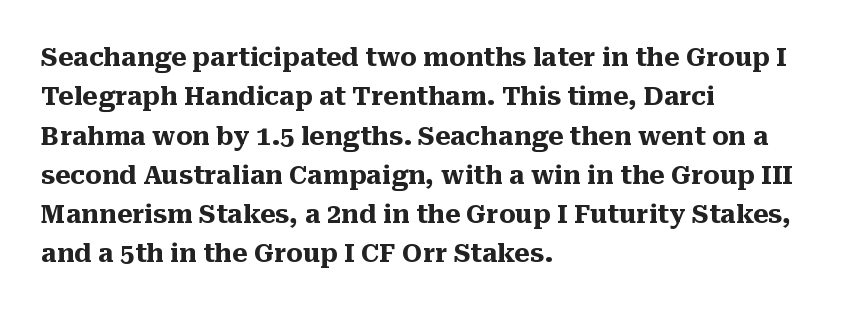
{"italic": "no", "bold": "yes", "underline": "no", "align": "left", "line_spacing": "normal", "line_spacing_ratio": 1.51, "letter_spacing": "normal", "letter_spacing_em": 0.0, "glyph_px": 26}
